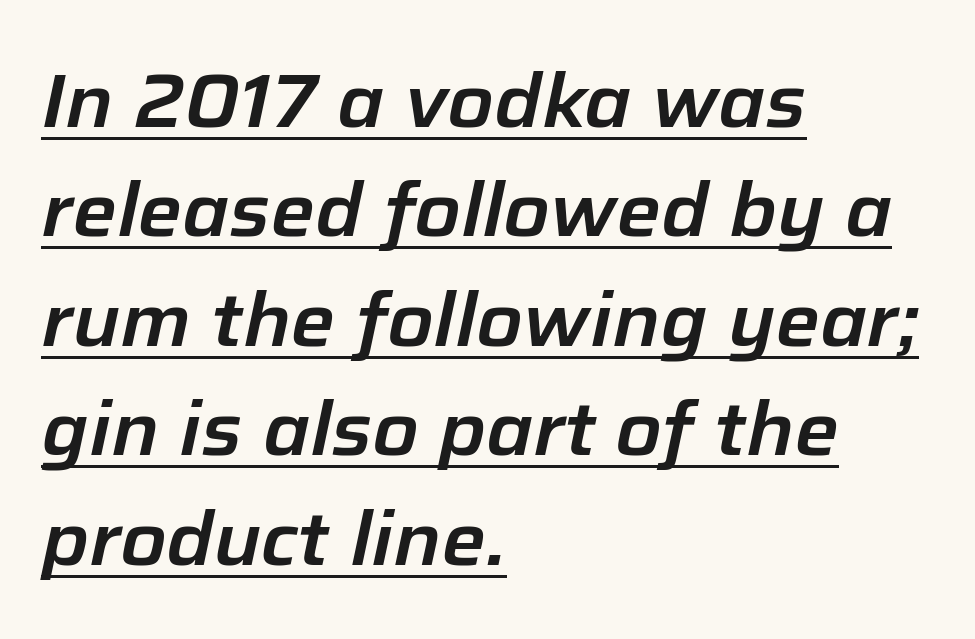
Q: Is the text italic (slanted)? A: Yes, it leans right by about 12 degrees.
Q: Is the text underlined? A: Yes.
Q: How is the paragraph aligned? A: Left-aligned.
Q: Is the spacing between letters normal or unusually wide? A: Normal.
Q: Is the spacing between lines tight, normal or loose? A: Normal.
Q: Width (condensed, normal, or wide)? A: Normal.
Q: Stroke contrast? A: Low.
Q: x-height? A: Medium.
Q: Monospaced? A: No.
